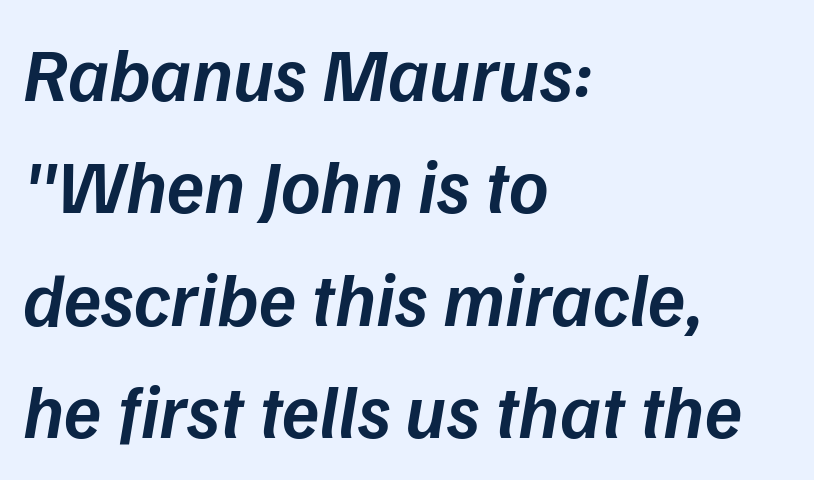
Characters follow at the spacing the type designer built in. Compared with ordinary roman type, these characters are visibly tilted. This sample has the flowing, uneven cadence of proportional lettering. The baseline area is clear. In terms of weight, the rendering is demibold, just under bold. Each new line begins a customary step beneath the previous one.
